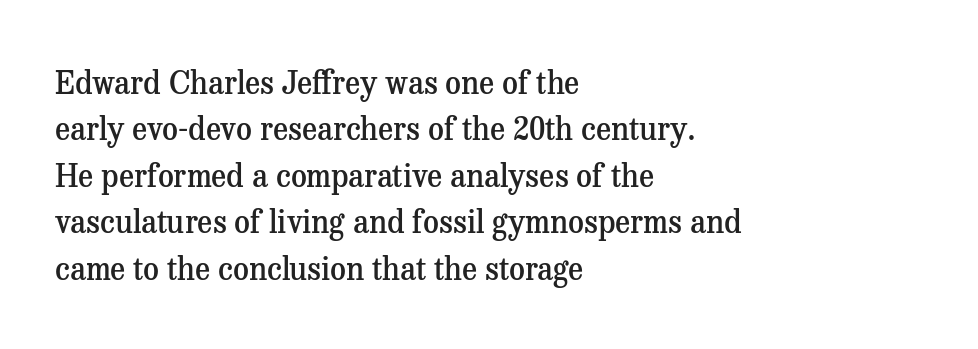
Q: Is the text bold? A: Semi-bold.
Q: Is the text italic (slanted)? A: No, it is upright.
Q: Is the typeface a serif or a sans-serif typeface? A: Serif.
Q: Is the text underlined? A: No.
Q: How is the paragraph aligned? A: Left-aligned.
Q: Is the spacing between letters normal or unusually wide? A: Normal.
Q: Is the spacing between lines tight, normal or loose? A: Normal.
Q: Width (condensed, normal, or wide)? A: Normal.
Q: Stroke contrast? A: Medium.
Q: x-height? A: Medium.
Q: Monospaced? A: No.
